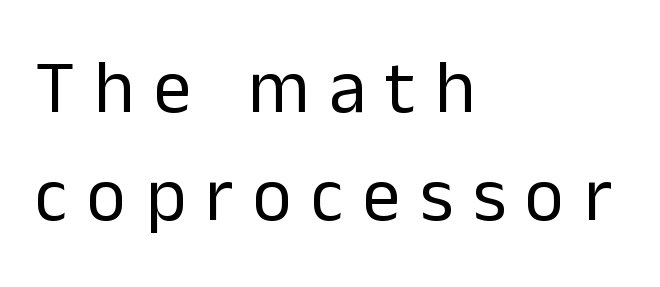
The image shows 75 px regular-weight sans-serif type, upright; set left-aligned, normal line spacing (1.44x), unusually wide letter spacing (+0.26 em), not underlined; low stroke contrast and a medium x-height.
